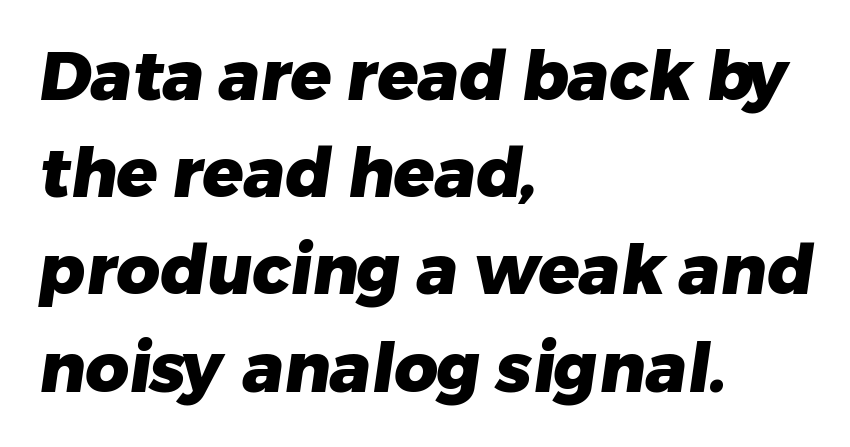
Proportional: the letters do not fall into vertical columns. Each new line begins a customary step beneath the previous one. In terms of letterspacing, this is plain default setting. The face used here is a sans, in the tradition of grotesques and geometrics.
